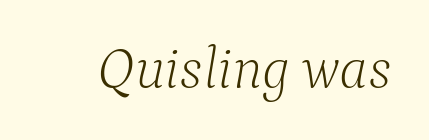
{"serif": "yes", "italic": "yes", "lean": "right", "slant_degrees": 9, "bold": "no", "weight": "light", "width": "normal", "stroke_contrast": "low", "x_height": "medium", "monospaced": "no", "underline": "no", "letter_spacing": "normal", "letter_spacing_em": 0.0, "glyph_px": 58}
